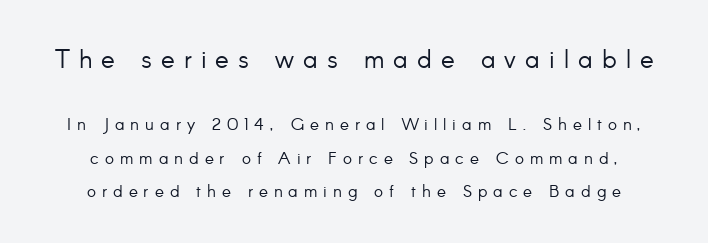
{"italic": "no", "bold": "no", "underline": "no", "line_spacing": "loose", "line_spacing_ratio": 1.95, "letter_spacing": "wide", "letter_spacing_em": 0.35, "larger_block": "first", "size_ratio": 1.53, "glyph_px": 26}
